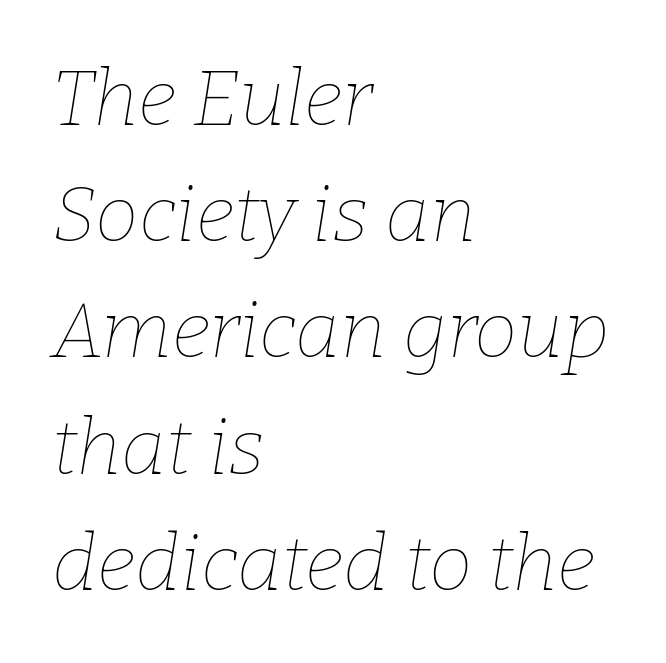
The image shows 78 px thin type, italic (leaning right); set left-aligned, normal line spacing (1.49x), normal letter spacing, not underlined; low stroke contrast and a medium x-height.
